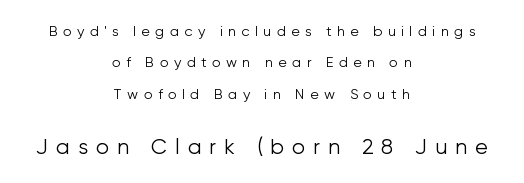
The image shows 21 px text type, upright; set centered, loose line spacing (2.25x), unusually wide letter spacing (+0.38 em), not underlined; the second (bottom) block is 1.5x larger.
